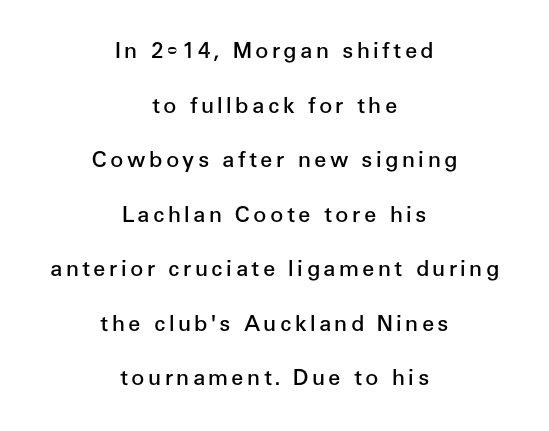
Q: Is the text bold? A: Semi-bold.
Q: Is the text italic (slanted)? A: No, it is upright.
Q: Is the text underlined? A: No.
Q: How is the paragraph aligned? A: Centered.
Q: Is the spacing between lines tight, normal or loose? A: Loose.
